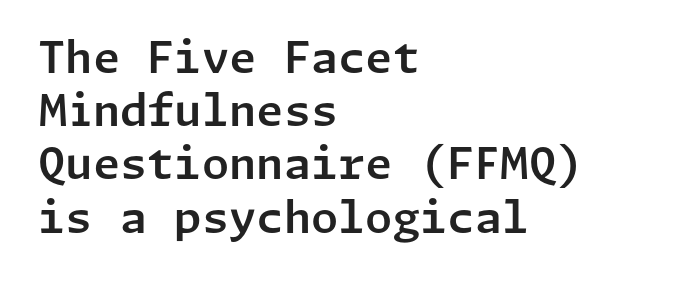
Q: Is the text italic (slanted)? A: No, it is upright.
Q: Is the typeface a serif or a sans-serif typeface? A: Sans-serif.
Q: Is the text underlined? A: No.
Q: How is the paragraph aligned? A: Left-aligned.
Q: Is the spacing between letters normal or unusually wide? A: Normal.
Q: Width (condensed, normal, or wide)? A: Normal.
Q: Stroke contrast? A: Low.
Q: x-height? A: Medium.
